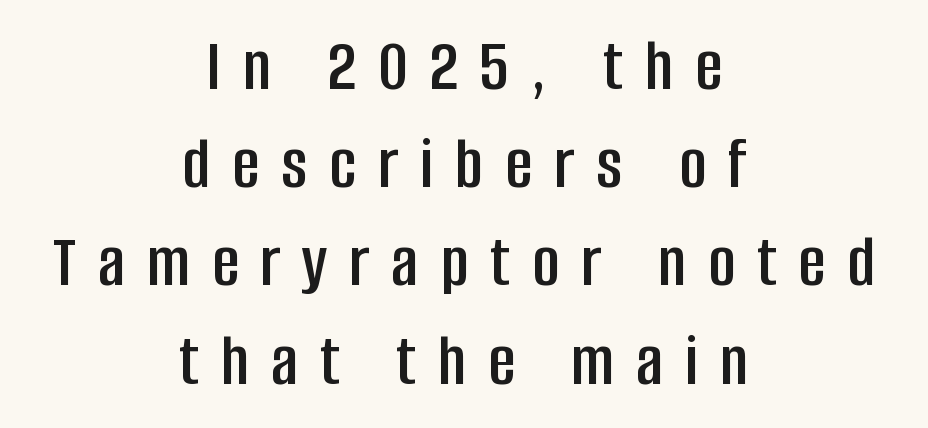
{"serif": "no", "italic": "no", "width": "condensed", "stroke_contrast": "low", "x_height": "large", "monospaced": "no", "underline": "no", "align": "center", "line_spacing": "normal", "line_spacing_ratio": 1.31, "letter_spacing": "wide", "letter_spacing_em": 0.29, "glyph_px": 75}
